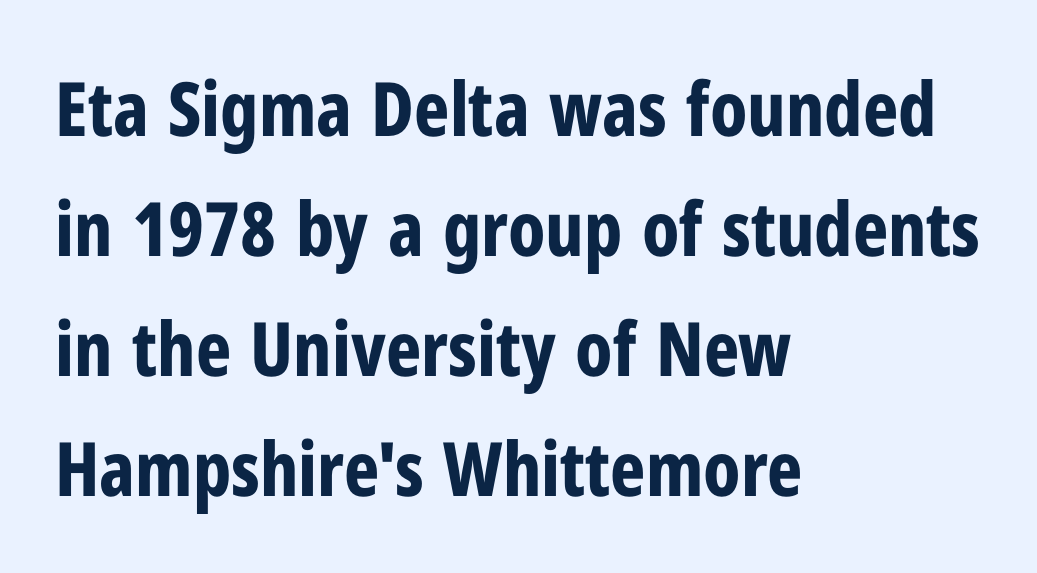
The image shows 75 px bold, condensed sans-serif type, upright; set left-aligned, normal line spacing (1.6x), normal letter spacing, not underlined; low stroke contrast and a medium x-height.
